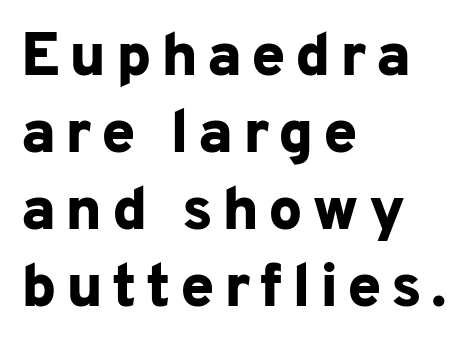
Q: Is the text bold? A: Yes.
Q: Is the text italic (slanted)? A: No, it is upright.
Q: Is the typeface a serif or a sans-serif typeface? A: Sans-serif.
Q: Is the text underlined? A: No.
Q: How is the paragraph aligned? A: Left-aligned.
Q: Is the spacing between lines tight, normal or loose? A: Normal.
Q: Width (condensed, normal, or wide)? A: Normal.
Q: Stroke contrast? A: Low.
Q: x-height? A: Medium.
Q: Monospaced? A: No.
